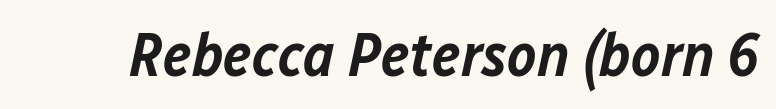
{"italic": "yes", "lean": "right", "slant_degrees": 12, "bold": "semi", "weight": "semibold", "width": "normal", "stroke_contrast": "low", "x_height": "medium", "monospaced": "no", "underline": "no", "letter_spacing": "normal", "letter_spacing_em": 0.0, "glyph_px": 62}
